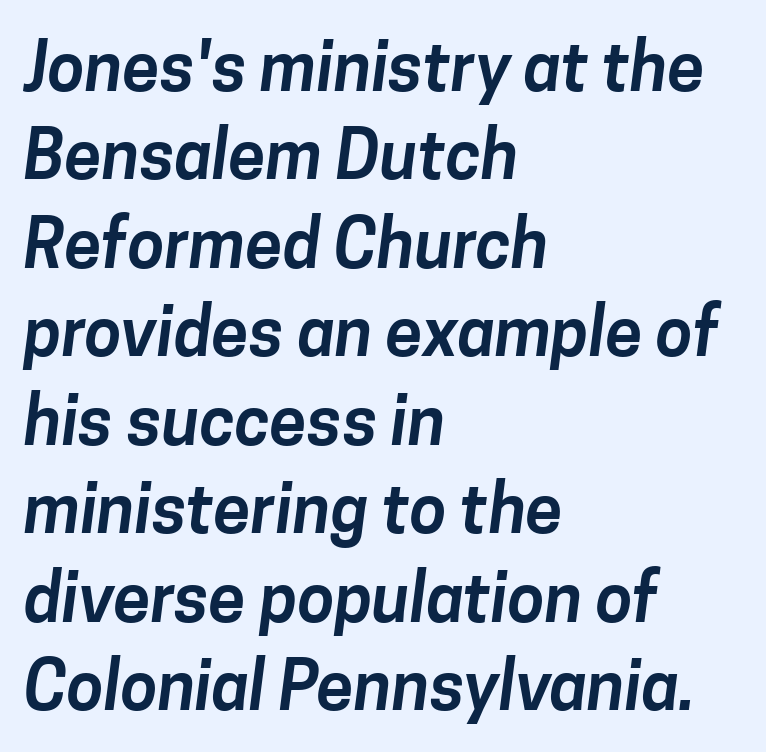
Q: Is the typeface a serif or a sans-serif typeface? A: Sans-serif.
Q: Is the text underlined? A: No.
Q: How is the paragraph aligned? A: Left-aligned.
Q: Is the spacing between letters normal or unusually wide? A: Normal.
Q: Is the spacing between lines tight, normal or loose? A: Normal.
Q: Width (condensed, normal, or wide)? A: Normal.
Q: Stroke contrast? A: Low.
Q: x-height? A: Medium.
Q: Monospaced? A: No.
